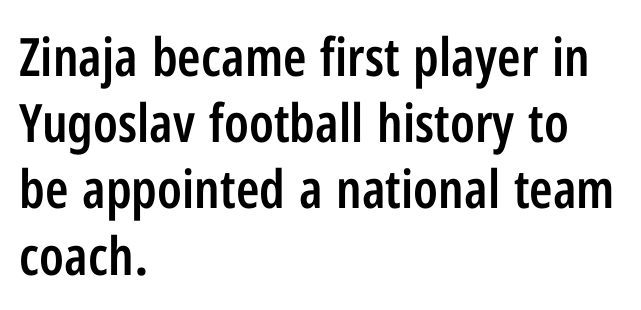
The image shows 53 px semibold, condensed sans-serif type, upright; set left-aligned, normal line spacing (1.25x), normal letter spacing, not underlined; low stroke contrast and a medium x-height.
